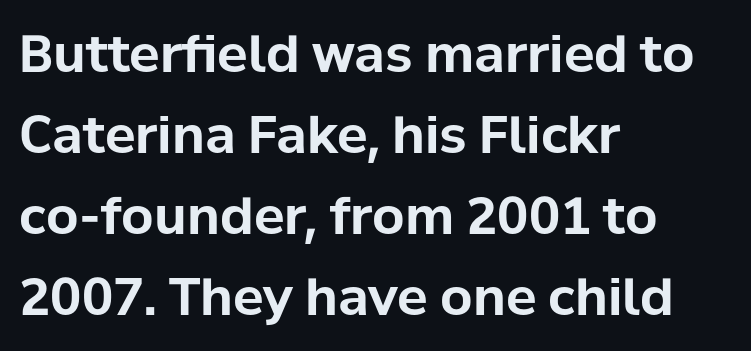
The image shows 51 px bold sans-serif type, upright; set left-aligned, normal line spacing (1.59x), normal letter spacing, not underlined; low stroke contrast and a medium x-height.
